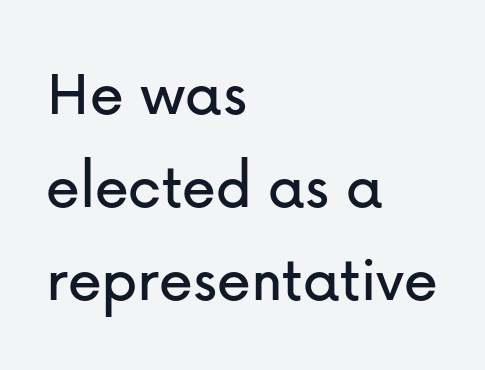
Look at the bottom of the vertical strokes: they stop flat, with no serifs. The type is set solid horizontally, with unmodified tracking. Line beginnings align vertically; line endings do not. Rows of type keep a routine distance in the vertical direction.
